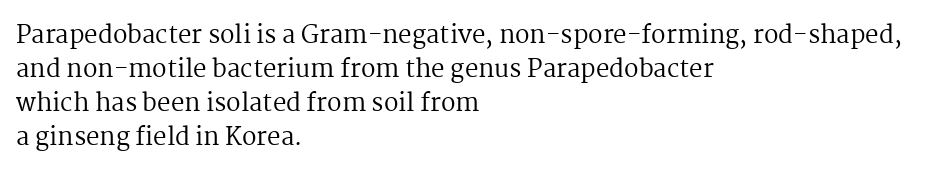
Q: Is the text bold? A: No.
Q: Is the text italic (slanted)? A: No, it is upright.
Q: Is the text underlined? A: No.
Q: How is the paragraph aligned? A: Left-aligned.
Q: Is the spacing between letters normal or unusually wide? A: Normal.
Q: Is the spacing between lines tight, normal or loose? A: Normal.
